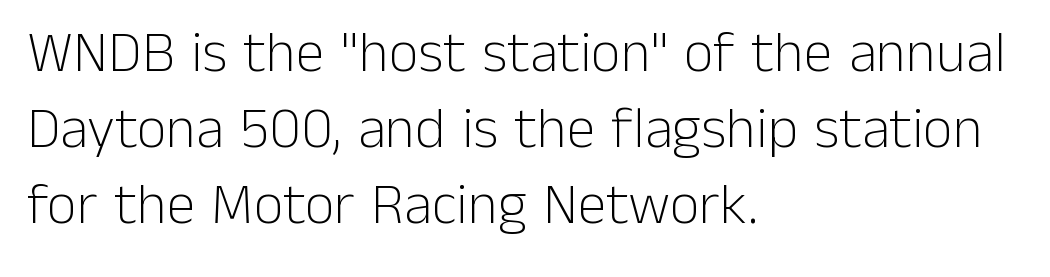
{"serif": "no", "italic": "no", "bold": "no", "weight": "light", "width": "normal", "stroke_contrast": "low", "x_height": "medium", "monospaced": "no", "underline": "no", "align": "left", "line_spacing": "normal", "line_spacing_ratio": 1.31, "letter_spacing": "normal", "letter_spacing_em": 0.0, "glyph_px": 58}
